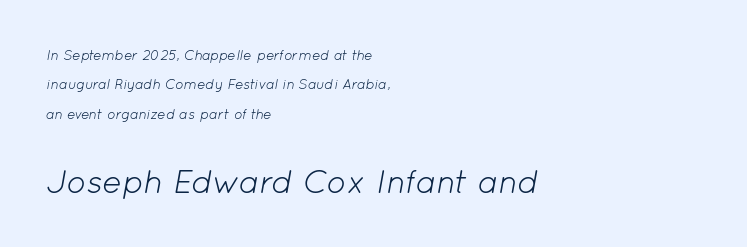
Q: Is the text bold? A: No.
Q: Is the text italic (slanted)? A: Yes, it leans right by about 12 degrees.
Q: Is the text underlined? A: No.
Q: How is the paragraph aligned? A: Left-aligned.
Q: Is the spacing between letters normal or unusually wide? A: Normal.
Q: Is the spacing between lines tight, normal or loose? A: Loose.
Q: Which block of text is set in a larger size, the first (top) or the second (bottom)? A: The second (bottom) one.
Q: Width (condensed, normal, or wide)? A: Normal.
Q: Stroke contrast? A: Low.
Q: x-height? A: Medium.
Q: Monospaced? A: No.
